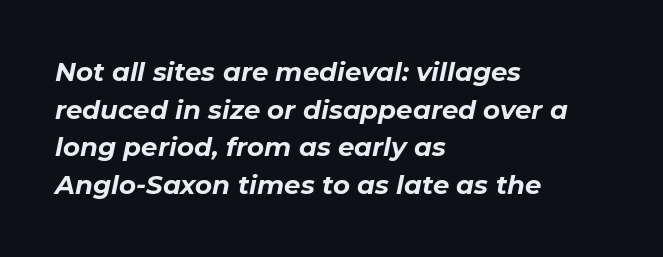
The image shows 26 px bold type, italic (leaning right); set left-aligned, normal line spacing (1.45x), normal letter spacing, not underlined.
